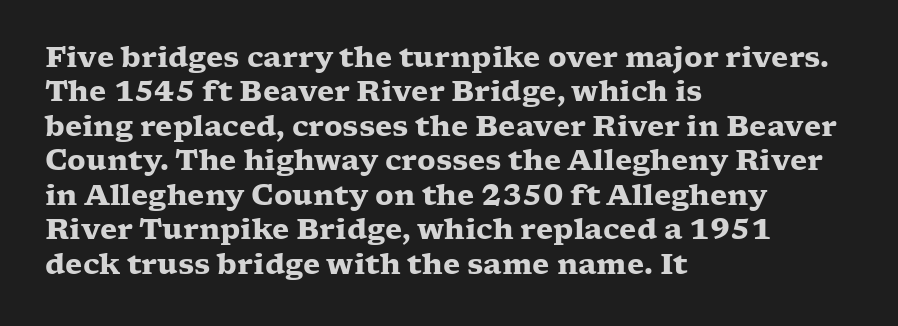
{"serif": "yes", "italic": "no", "bold": "yes", "weight": "heavy", "width": "wide", "stroke_contrast": "low", "x_height": "medium", "monospaced": "no", "underline": "no", "align": "left", "line_spacing_ratio": 1.23, "letter_spacing": "normal", "letter_spacing_em": 0.0, "glyph_px": 28}
